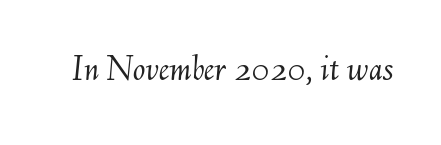
The foot of each line stays bare and open. The letterforms sit at book weight or below. Here the glyphs are tracked normally, forming tight word shapes. Do the characters align in a grid? No, the font is proportional.
